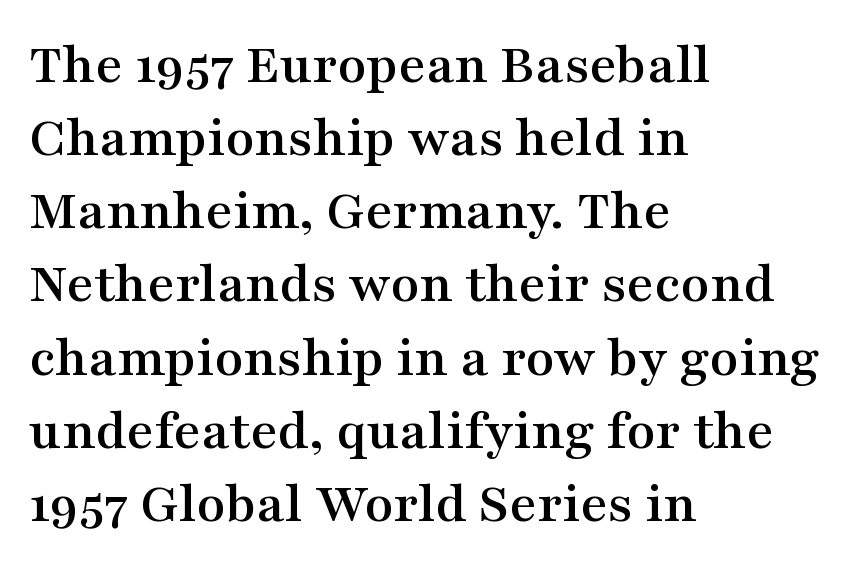
There is no visible air inserted between adjacent glyphs. Examine the stroke ends and you'll spot serifs. Letters rest on an invisible, unmarked baseline. Is the block centered? No — it sits flush against the left margin. Italic? Not at all — the glyphs are vertical.
